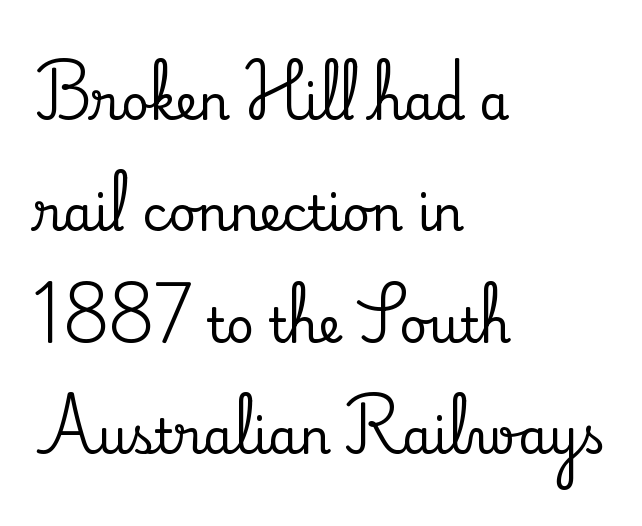
{"serif": "yes", "italic": "no", "width": "normal", "stroke_contrast": "medium", "x_height": "small", "monospaced": "no", "underline": "no", "align": "left", "line_spacing": "loose", "line_spacing_ratio": 2.32, "letter_spacing": "normal", "letter_spacing_em": 0.0, "glyph_px": 48}
